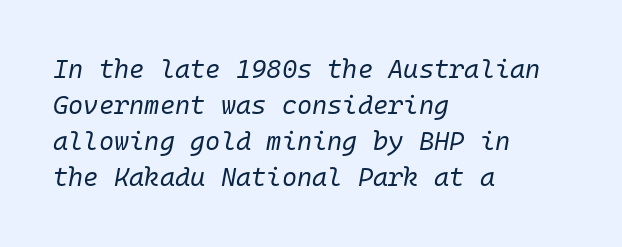
Q: Is the text bold? A: No.
Q: Is the text italic (slanted)? A: Yes, it leans right by about 10 degrees.
Q: Is the text underlined? A: No.
Q: How is the paragraph aligned? A: Left-aligned.
Q: Is the spacing between letters normal or unusually wide? A: Normal.
Q: Is the spacing between lines tight, normal or loose? A: Normal.
